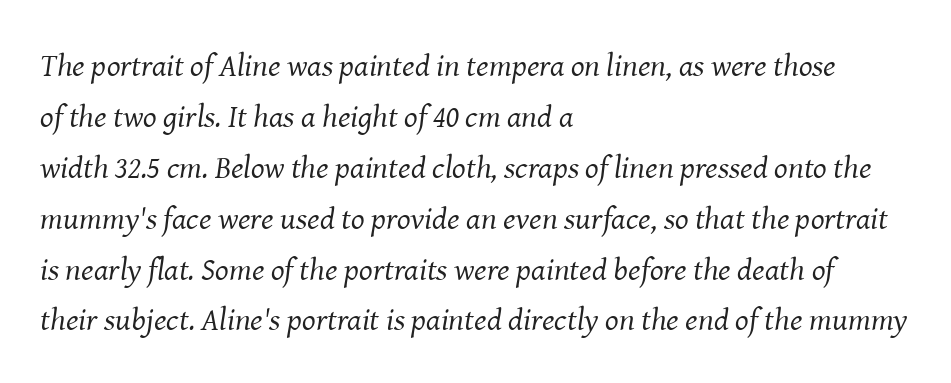
Q: Is the text bold? A: No.
Q: Is the text italic (slanted)? A: Yes, it leans right by about 8 degrees.
Q: Is the typeface a serif or a sans-serif typeface? A: Serif.
Q: Is the text underlined? A: No.
Q: How is the paragraph aligned? A: Left-aligned.
Q: Is the spacing between letters normal or unusually wide? A: Normal.
Q: Is the spacing between lines tight, normal or loose? A: Normal.
Q: Width (condensed, normal, or wide)? A: Normal.
Q: Stroke contrast? A: Medium.
Q: x-height? A: Medium.
Q: Monospaced? A: No.
